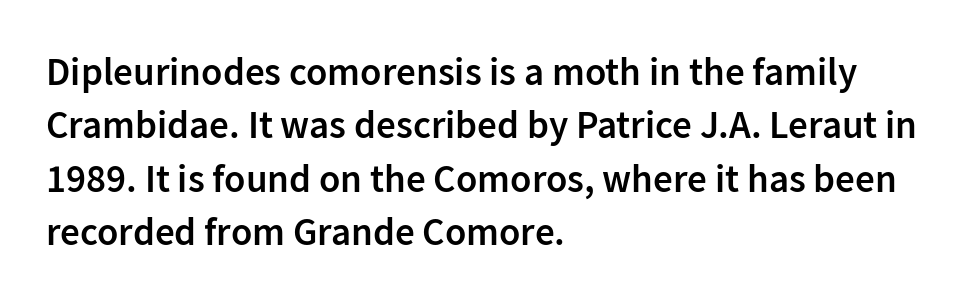
The image shows 39 px semibold sans-serif type, upright; set left-aligned, normal line spacing (1.37x), normal letter spacing, not underlined; low stroke contrast and a medium x-height.
